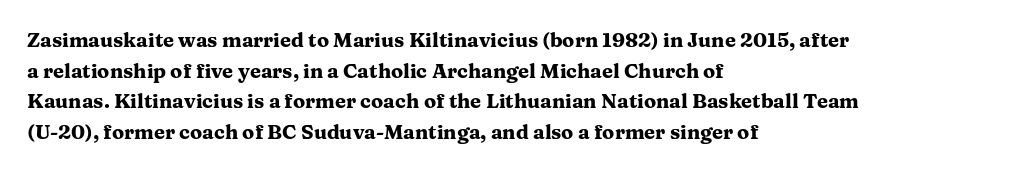
Q: Is the text bold? A: Yes.
Q: Is the text italic (slanted)? A: No, it is upright.
Q: Is the text underlined? A: No.
Q: How is the paragraph aligned? A: Left-aligned.
Q: Is the spacing between letters normal or unusually wide? A: Normal.
Q: Is the spacing between lines tight, normal or loose? A: Normal.
